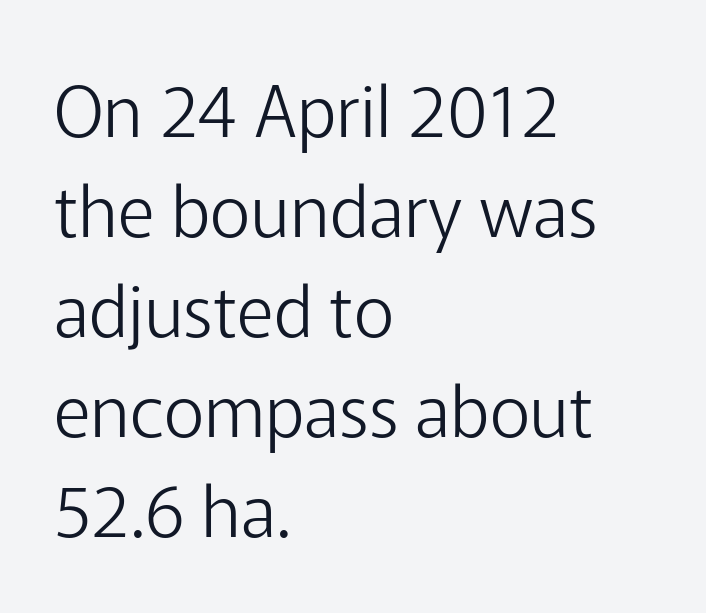
{"serif": "no", "italic": "no", "bold": "no", "weight": "light", "width": "normal", "stroke_contrast": "low", "x_height": "medium", "monospaced": "no", "underline": "no", "align": "left", "line_spacing": "normal", "line_spacing_ratio": 1.41, "letter_spacing": "normal", "letter_spacing_em": 0.0, "glyph_px": 71}
